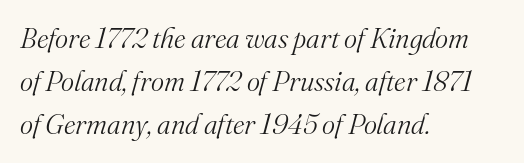
{"serif": "yes", "italic": "yes", "lean": "right", "slant_degrees": 16, "bold": "no", "weight": "light", "width": "normal", "stroke_contrast": "medium", "x_height": "small", "monospaced": "no", "underline": "no", "align": "left", "line_spacing": "normal", "line_spacing_ratio": 1.54, "letter_spacing": "normal", "letter_spacing_em": 0.0, "glyph_px": 28}
